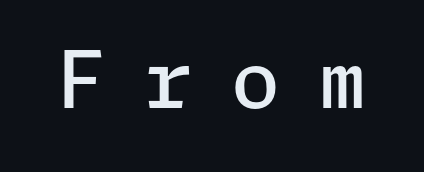
This is moderately heavy type, rendered in semibold. The words here are not underlined. Tracking value appears strongly positive — letters spread wide. Notice how the stems are strictly vertical — no italics here. Each letter's strokes conclude bluntly, with no projecting serifs.
